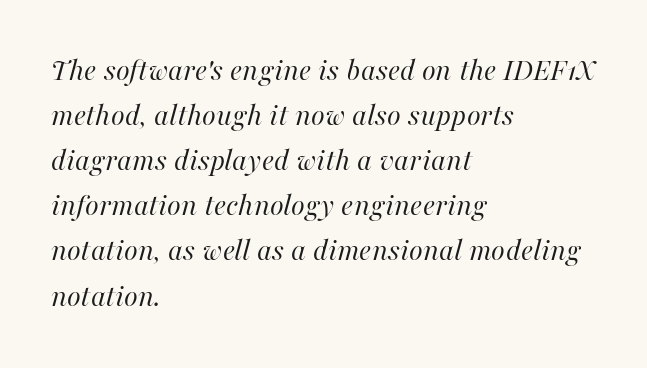
{"italic": "yes", "lean": "right", "slant_degrees": 16, "bold": "no", "weight": "regular", "width": "normal", "stroke_contrast": "high", "x_height": "medium", "monospaced": "no", "underline": "no", "align": "left", "line_spacing": "normal", "line_spacing_ratio": 1.41, "letter_spacing": "normal", "letter_spacing_em": 0.0, "glyph_px": 32}
